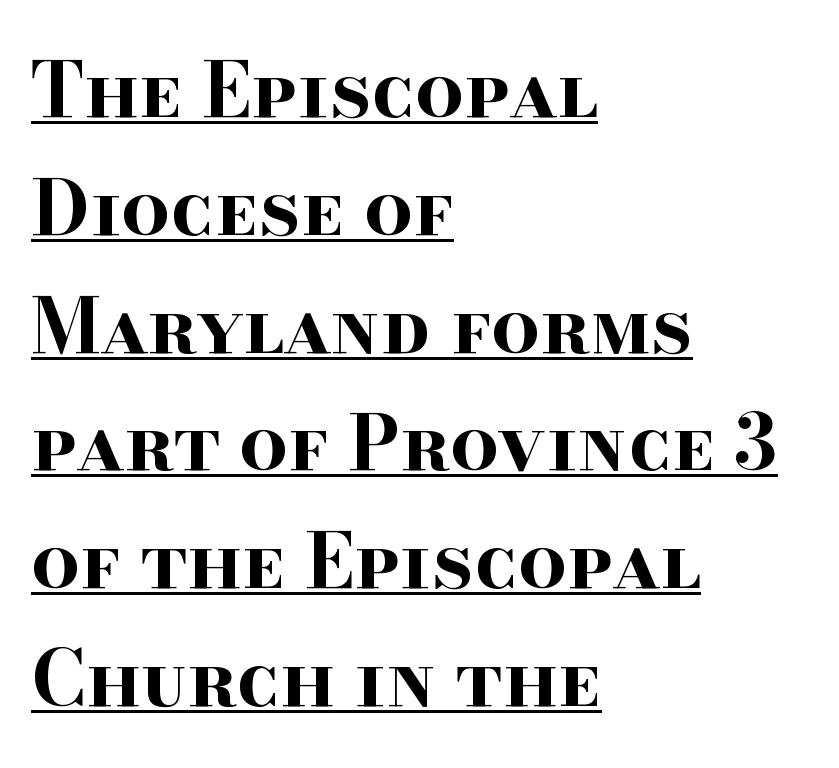
The image shows 76 px bold, wide serif type, upright; set left-aligned, normal line spacing (1.55x), normal letter spacing, underlined; high stroke contrast and a small x-height.
